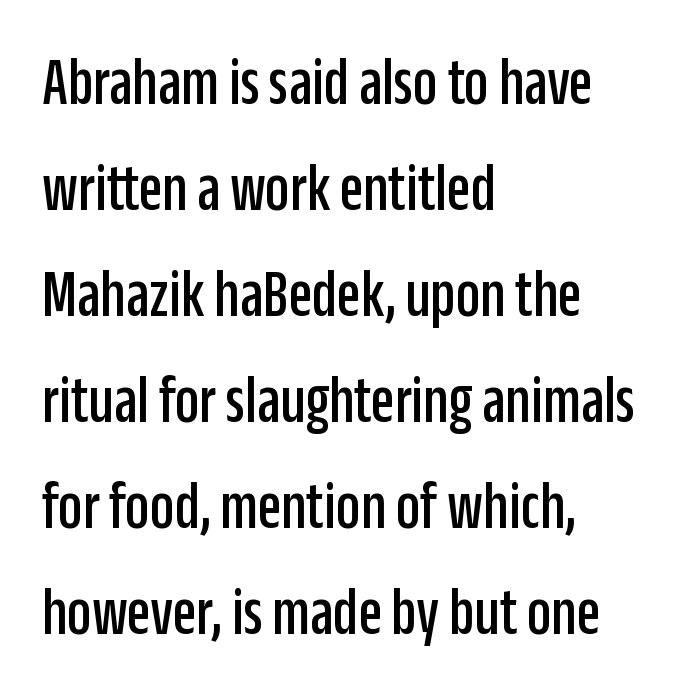
The image shows 68 px condensed sans-serif type, upright; set left-aligned, normal line spacing (1.56x), normal letter spacing, not underlined; low stroke contrast and a large x-height.
